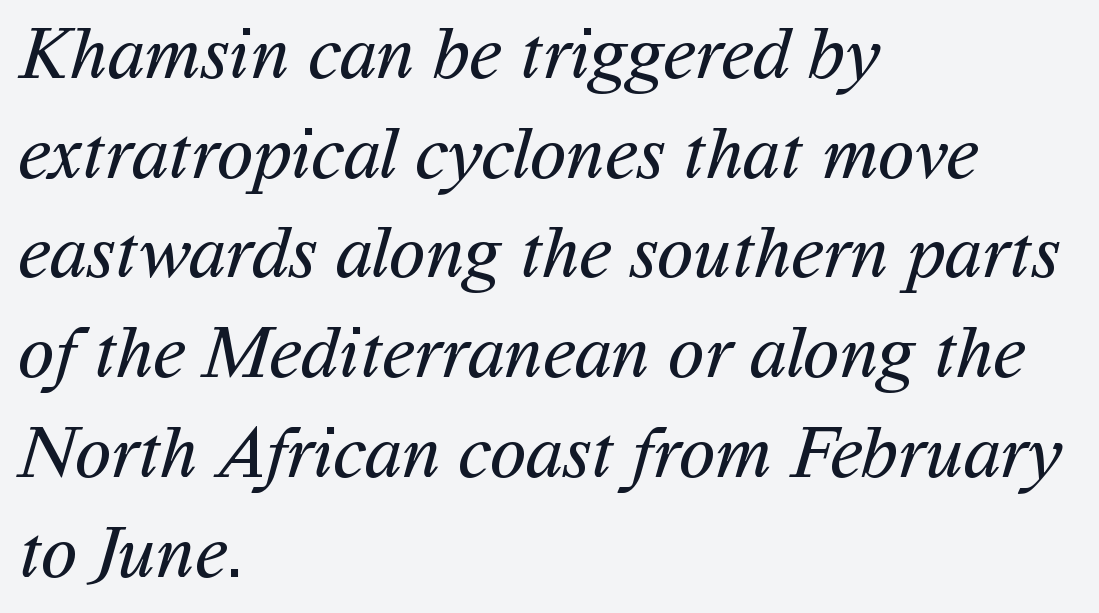
These lines sit exactly where default settings would place them. Looks like regular typesetting: each glyph gets only the width it needs. Underlining? Definitely not there. Note: no serifs on the glyphs.
